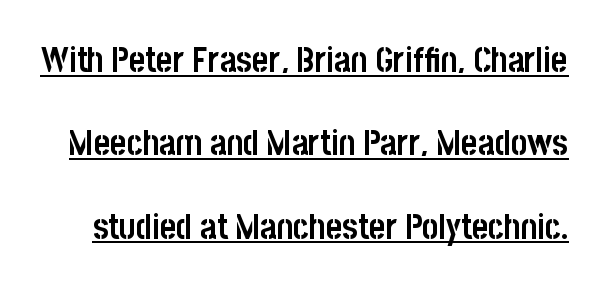
Q: Is the text bold? A: Yes.
Q: Is the text italic (slanted)? A: No, it is upright.
Q: Is the typeface a serif or a sans-serif typeface? A: Sans-serif.
Q: Is the text underlined? A: Yes.
Q: Is the spacing between letters normal or unusually wide? A: Normal.
Q: Is the spacing between lines tight, normal or loose? A: Loose.
Q: Width (condensed, normal, or wide)? A: Condensed.
Q: Stroke contrast? A: Low.
Q: x-height? A: Large.
Q: Monospaced? A: No.
